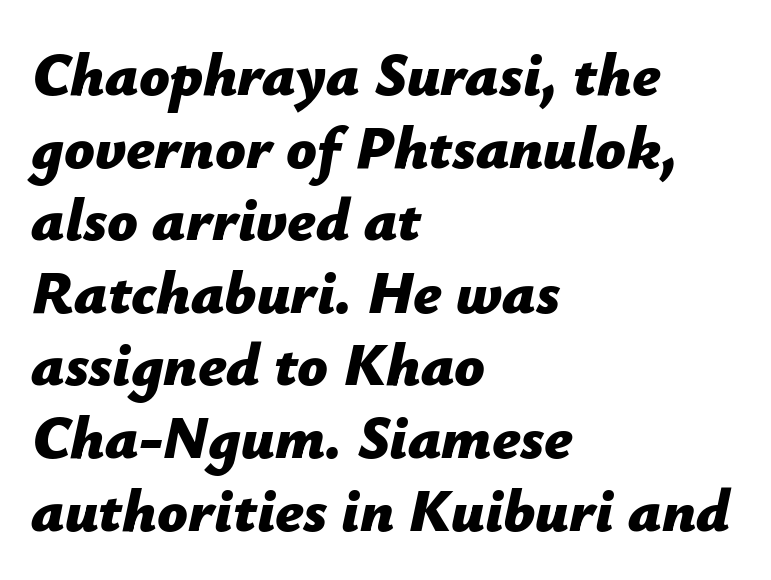
Q: Is the text bold? A: Yes.
Q: Is the text italic (slanted)? A: Yes, it leans right by about 12 degrees.
Q: Is the text underlined? A: No.
Q: How is the paragraph aligned? A: Left-aligned.
Q: Is the spacing between letters normal or unusually wide? A: Normal.
Q: Width (condensed, normal, or wide)? A: Normal.
Q: Stroke contrast? A: Low.
Q: x-height? A: Medium.
Q: Monospaced? A: No.
